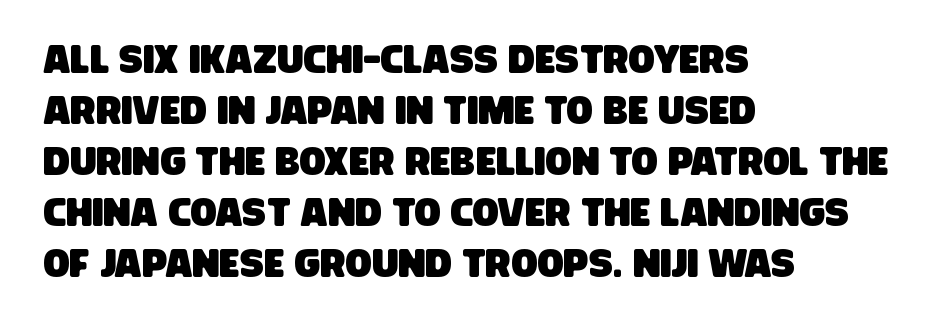
The image shows 39 px condensed sans-serif type; set left-aligned, normal line spacing (1.31x), normal letter spacing, not underlined; low stroke contrast and a large x-height.
